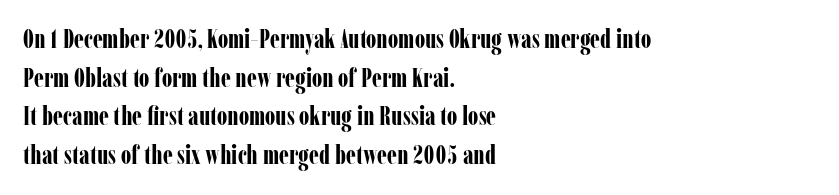
Q: Is the text bold? A: Yes.
Q: Is the text italic (slanted)? A: No, it is upright.
Q: Is the text underlined? A: No.
Q: How is the paragraph aligned? A: Left-aligned.
Q: Is the spacing between letters normal or unusually wide? A: Normal.
Q: Is the spacing between lines tight, normal or loose? A: Normal.
